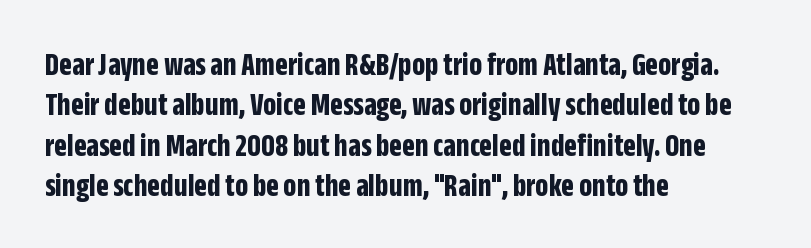
The image shows 33 px bold, condensed sans-serif type, upright; set left-aligned, line spacing 1.22x, normal letter spacing, not underlined; low stroke contrast and a large x-height.
